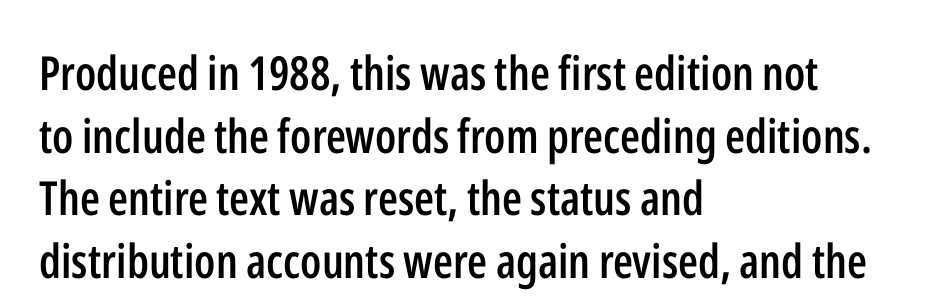
This rendering leaves character spacing at its baseline value. The letters stand straight up with perfectly vertical stems. The area under the type is left untouched. One-word summary of the alignment: left.
